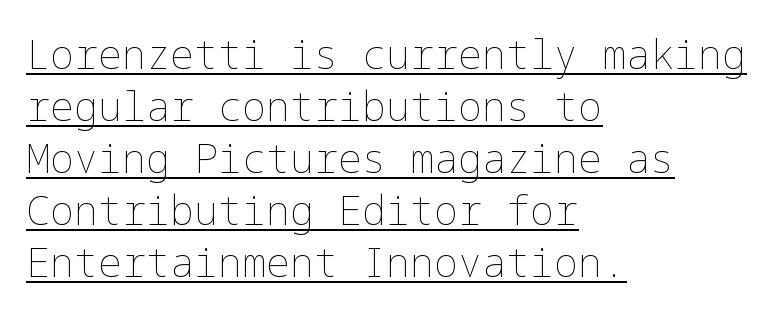
The image shows 40 px thin type, upright; set left-aligned, normal line spacing (1.3x), normal letter spacing, underlined; low stroke contrast and a medium x-height.
